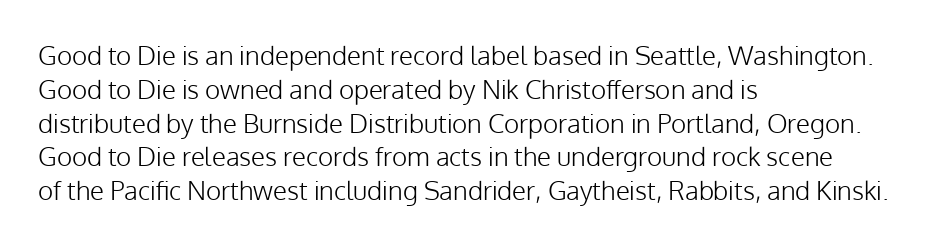
Descenders are the only things crossing below the line. Vertical strokes here are truly vertical. Compared with typical paragraphs, the rows here are spaced about the same. The setting favours the left margin, as ordinary paragraphs usually do.
